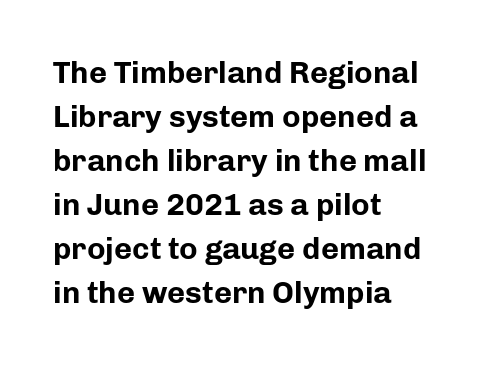
It's the straight-up-and-down kind of type. Character widths vary here, with narrow letters taking less room than wide ones. Type style note: lacks serifs. Summary of vertical rhythm: regular, with standard interline spacing. The letterforms sit shoulder to shoulder at normal distance.
